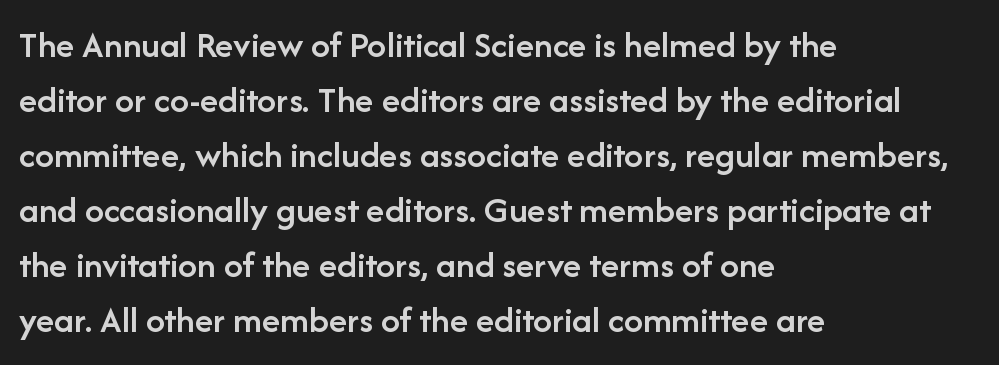
{"serif": "no", "italic": "no", "bold": "semi", "weight": "semibold", "width": "normal", "stroke_contrast": "low", "x_height": "medium", "monospaced": "no", "underline": "no", "align": "left", "line_spacing": "normal", "line_spacing_ratio": 1.45, "letter_spacing": "normal", "letter_spacing_em": 0.0, "glyph_px": 38}
